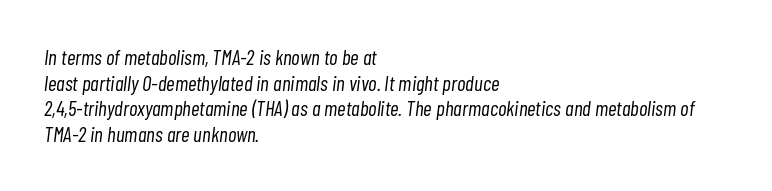
The image shows 21 px text type, italic (leaning right); set left-aligned, line spacing 1.22x, normal letter spacing, not underlined.
